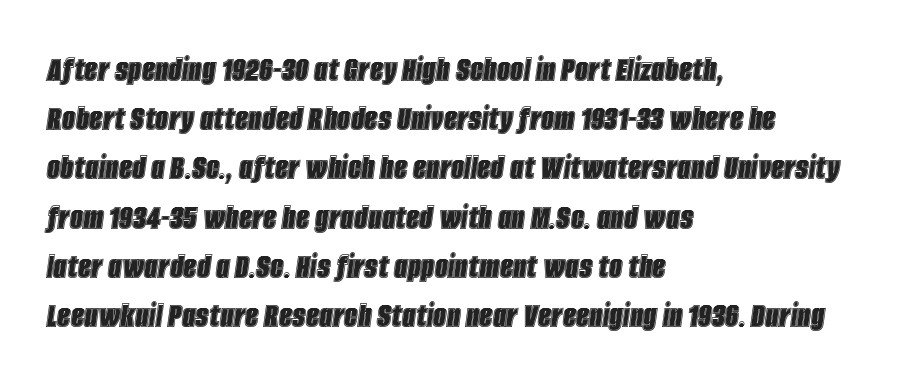
{"italic": "yes", "lean": "right", "slant_degrees": 8, "width": "condensed", "x_height": "large", "monospaced": "no", "underline": "no", "align": "left", "line_spacing": "normal", "line_spacing_ratio": 1.33, "letter_spacing": "normal", "letter_spacing_em": 0.0, "glyph_px": 37}
